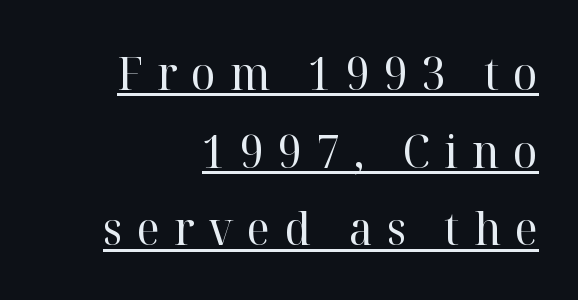
{"serif": "yes", "italic": "no", "bold": "no", "weight": "regular", "width": "normal", "stroke_contrast": "high", "x_height": "medium", "monospaced": "no", "underline": "yes", "align": "right", "line_spacing": "normal", "line_spacing_ratio": 1.69, "letter_spacing": "wide", "letter_spacing_em": 0.31, "glyph_px": 46}
